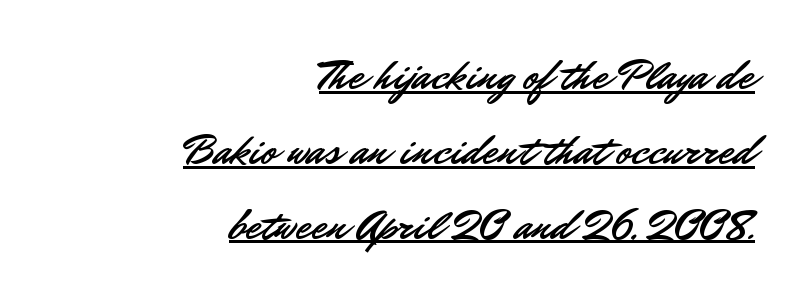
A typesetter would call this zero additional tracking. The sample's only ornament is a line tracing under the words. A student would call this right alignment; a typographer would say flush right, rag left. Regular leading. Classification — sans serif. Looks like regular typesetting: each glyph gets only the width it needs.
